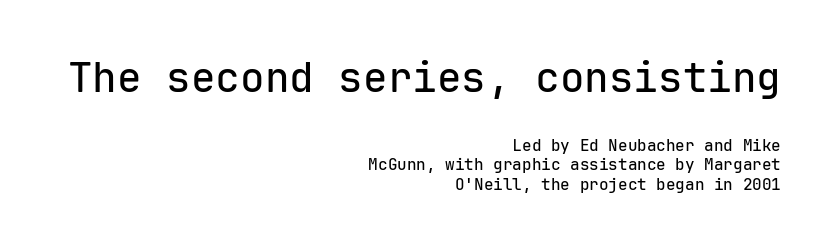
This rendering leaves character spacing at its baseline value. The upper block of text is set noticeably larger than the block beneath it. The text block is weighted toward the right margin, trailing off unevenly leftward. This is the regular roman posture of the typeface. Every character here occupies the same horizontal width, giving the sample a typewriter-like rhythm. Letters rest on an invisible, unmarked baseline.
